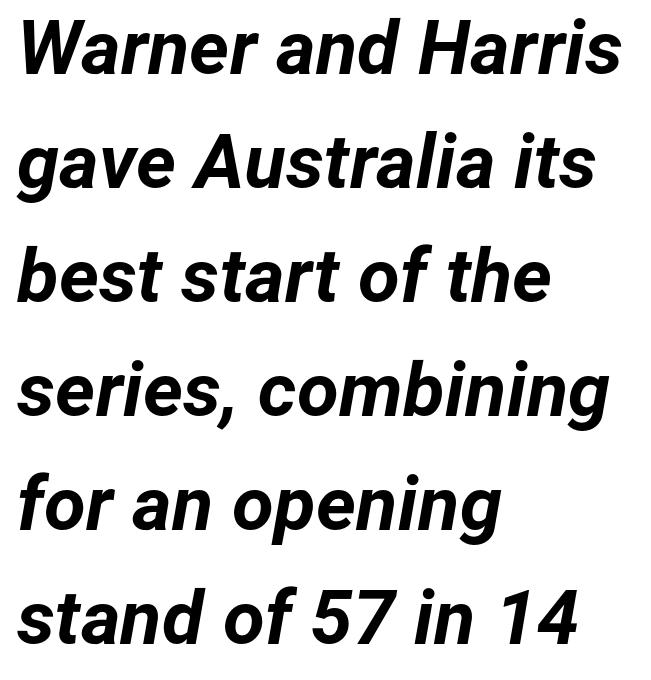
Is the block centered? No — it sits flush against the left margin. Characters follow at the spacing the type designer built in. On the weight axis this lands at bold, roughly 700. The passage shown leans; its letterforms are oblique.
